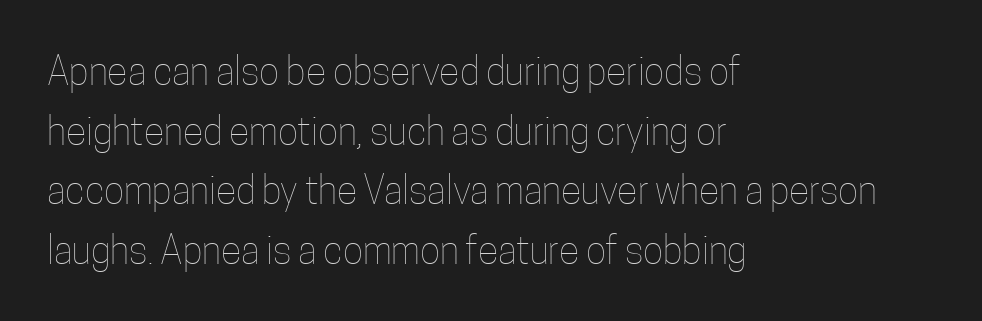
The image shows 38 px thin, condensed type, upright; set left-aligned, normal line spacing (1.57x), normal letter spacing, not underlined; low stroke contrast and a medium x-height.
